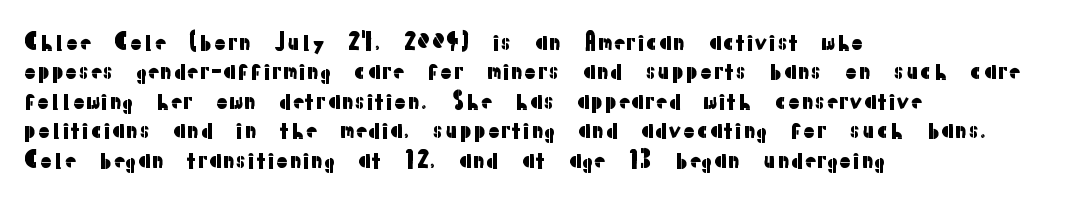
{"italic": "no", "underline": "no", "align": "left", "line_spacing": "normal", "line_spacing_ratio": 1.34, "letter_spacing": "normal", "letter_spacing_em": 0.0, "glyph_px": 22}
